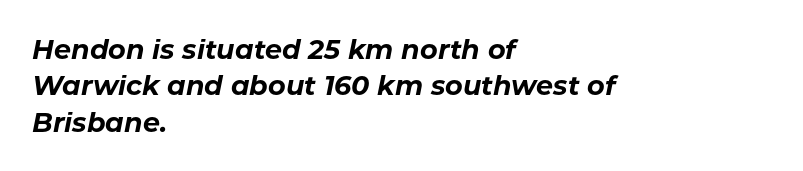
Q: Is the text bold? A: Yes.
Q: Is the text italic (slanted)? A: Yes, it leans right by about 11 degrees.
Q: Is the text underlined? A: No.
Q: How is the paragraph aligned? A: Left-aligned.
Q: Is the spacing between letters normal or unusually wide? A: Normal.
Q: Is the spacing between lines tight, normal or loose? A: Normal.
